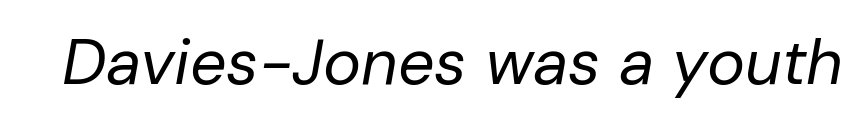
Each stroke keeps to a modest, everyday thickness or less. It's the slanting kind of type. A typesetter would call this zero additional tracking. The specimen omits any rule beneath the text block's lines.
